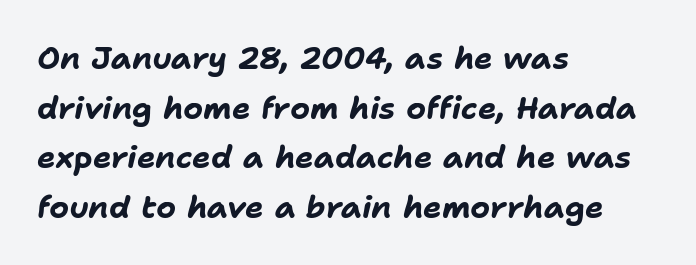
{"italic": "yes", "lean": "right", "slant_degrees": 11, "bold": "yes", "weight": "bold", "width": "normal", "stroke_contrast": "low", "x_height": "medium", "monospaced": "no", "underline": "no", "align": "left", "line_spacing": "normal", "line_spacing_ratio": 1.6, "letter_spacing": "normal", "letter_spacing_em": 0.0, "glyph_px": 31}
